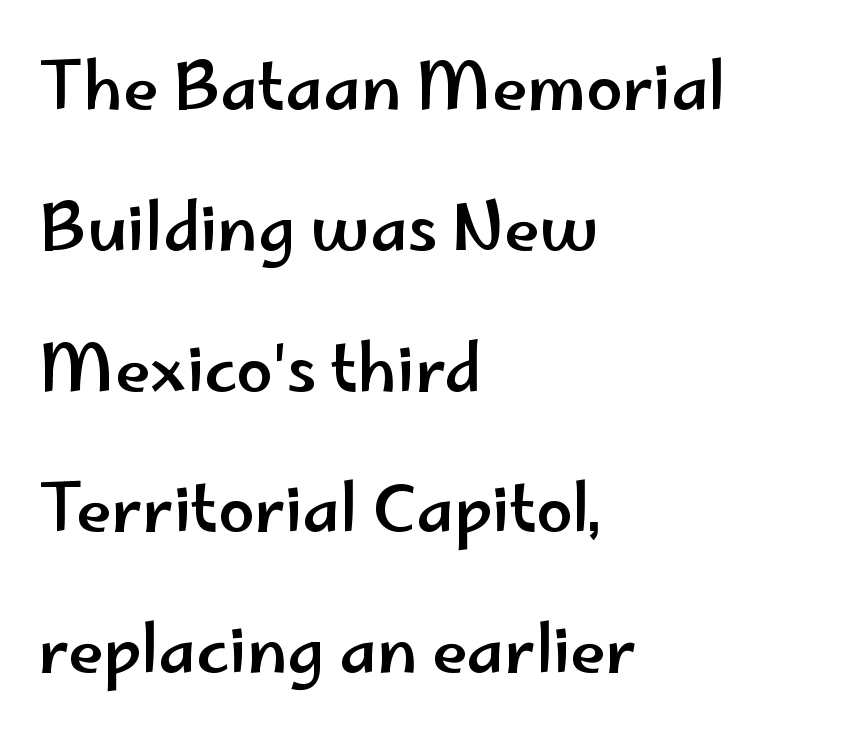
There is no visible air inserted between adjacent glyphs. The vertical gap from one line to the next is large. Posture: straight, roman, zero tilt. Every row of glyphs begins at an identical x-position on the left. Are there feet on the stems? There aren't — it's a sans. These lines are rendered in a variable-pitch font.
